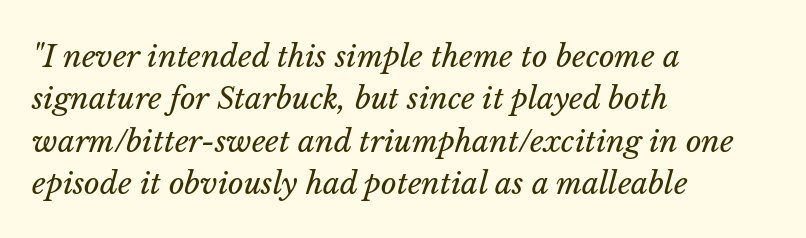
The image shows 30 px regular-weight type, italic (leaning right); set left-aligned, normal line spacing (1.41x), normal letter spacing, not underlined; low stroke contrast and a medium x-height.
